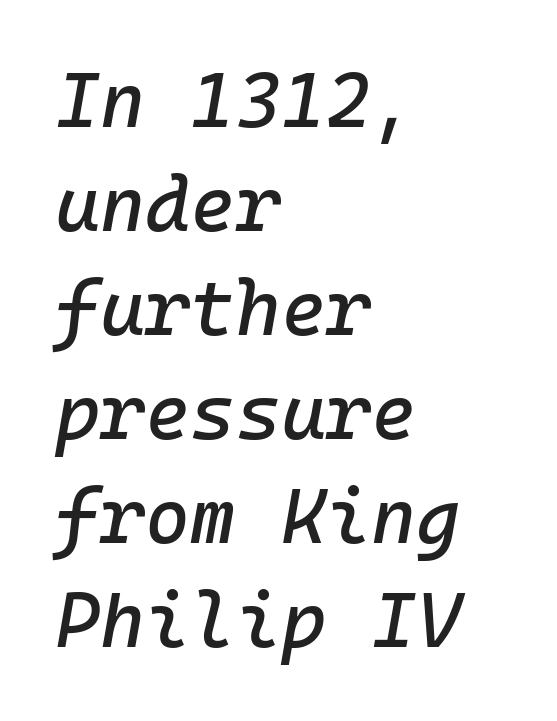
The image shows 77 px text type, italic (leaning right), monospaced; set left-aligned, normal line spacing (1.35x), normal letter spacing, not underlined; low stroke contrast and a medium x-height.
